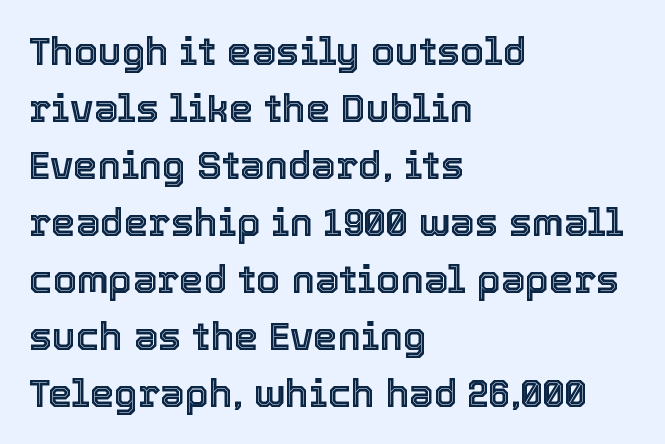
Q: Is the text italic (slanted)? A: No, it is upright.
Q: Is the text underlined? A: No.
Q: How is the paragraph aligned? A: Left-aligned.
Q: Is the spacing between letters normal or unusually wide? A: Normal.
Q: Is the spacing between lines tight, normal or loose? A: Normal.
Q: Width (condensed, normal, or wide)? A: Normal.
Q: x-height? A: Medium.
Q: Monospaced? A: No.
